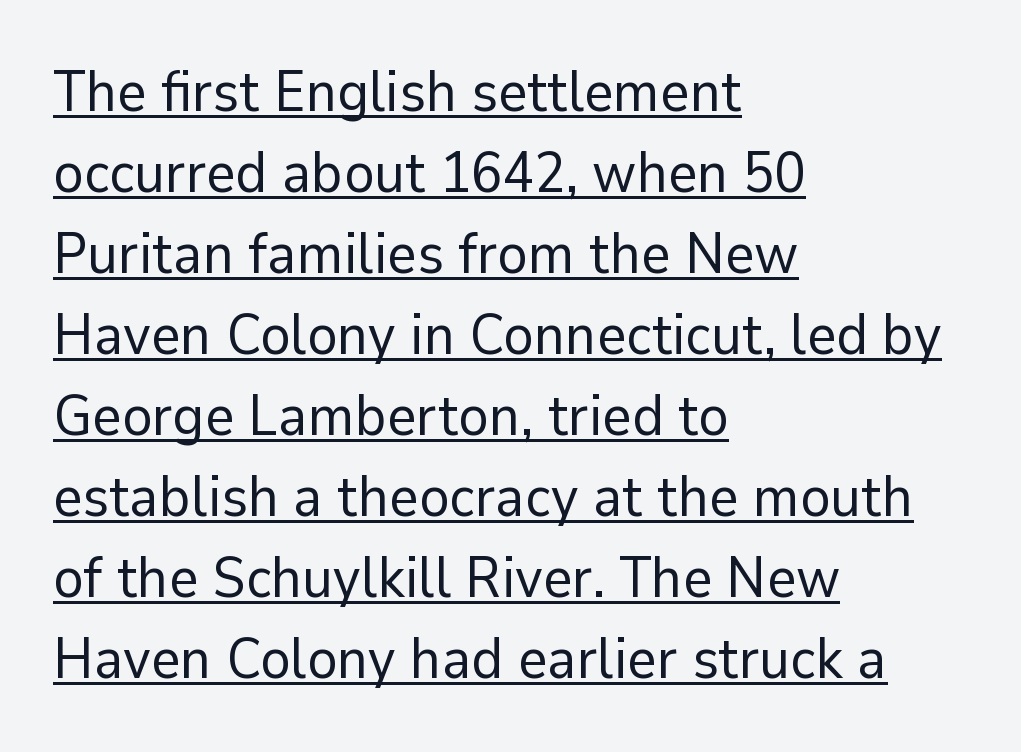
Standard letterfit; no display-style spreading of the glyphs. Which margin do the lines hug? The left one — the right edge is uneven. Varying glyph widths throughout — classic text-font behaviour. Is there any slant? The stems are plumb. Underlining? Definitely there.
